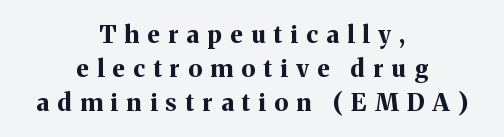
The image shows 24 px bold type, upright; set centered, normal line spacing (1.41x), unusually wide letter spacing (+0.35 em), not underlined.
